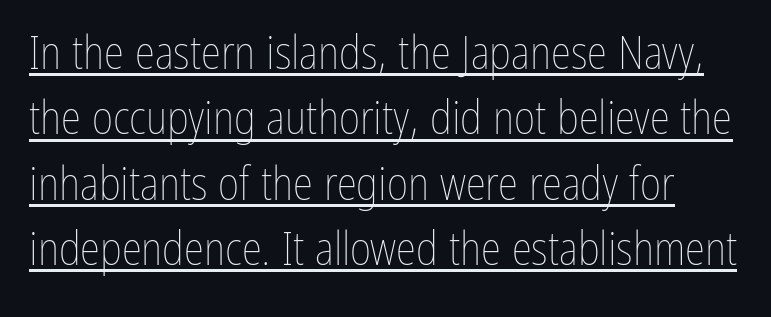
This sample has the flowing, uneven cadence of proportional lettering. Quick note: underline on. Tracking value appears to be zero — textbook default spacing. A normal amount of white space separates one row of letters from the next. Ordinary non-slanted type is in use.
